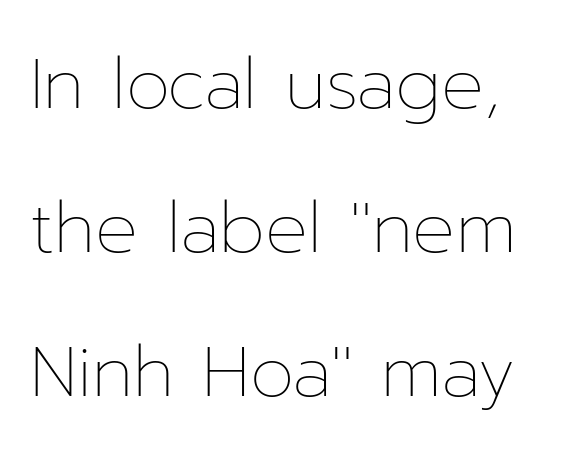
{"italic": "no", "bold": "no", "weight": "thin", "width": "normal", "stroke_contrast": "low", "x_height": "medium", "monospaced": "no", "underline": "no", "line_spacing": "loose", "line_spacing_ratio": 2.03, "letter_spacing": "normal", "letter_spacing_em": 0.0, "glyph_px": 71}
